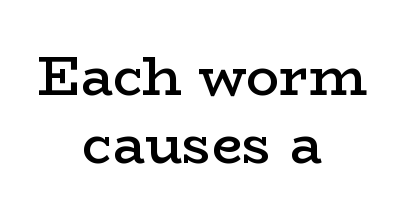
These lines keep a tight, regular rhythm from letter to letter. Is the block centered? Yes — each line is placed symmetrically about the middle. You can tell it's not italic because the verticals are truly vertical. These words are printed semibold, heavier than regular yet not bold.
